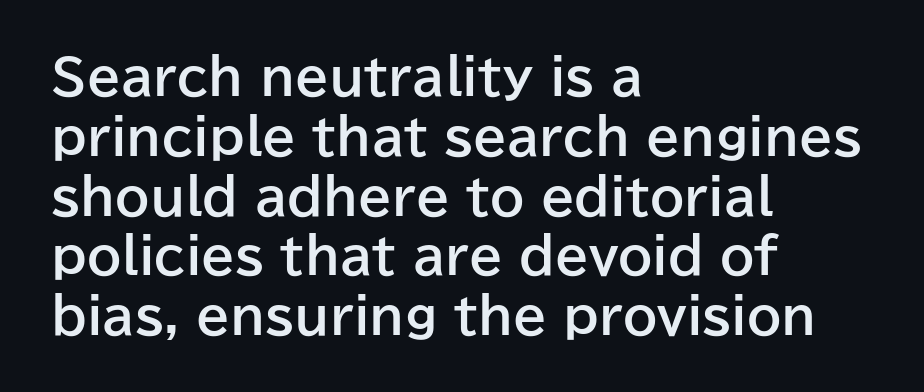
The image shows 49 px bold sans-serif type, upright; set left-aligned, line spacing 1.22x, normal letter spacing, not underlined; low stroke contrast and a medium x-height.
